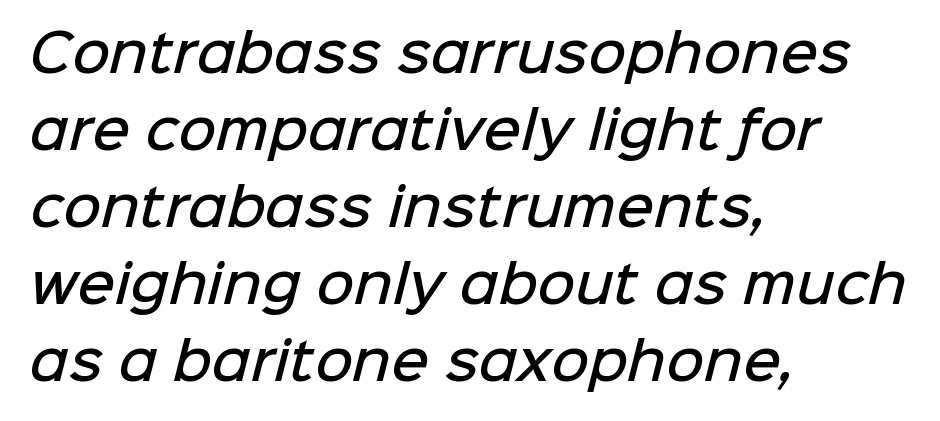
{"serif": "no", "bold": "semi", "weight": "semibold", "width": "normal", "stroke_contrast": "low", "x_height": "medium", "monospaced": "no", "underline": "no", "align": "left", "line_spacing": "normal", "line_spacing_ratio": 1.48, "letter_spacing": "normal", "letter_spacing_em": 0.0, "glyph_px": 52}
